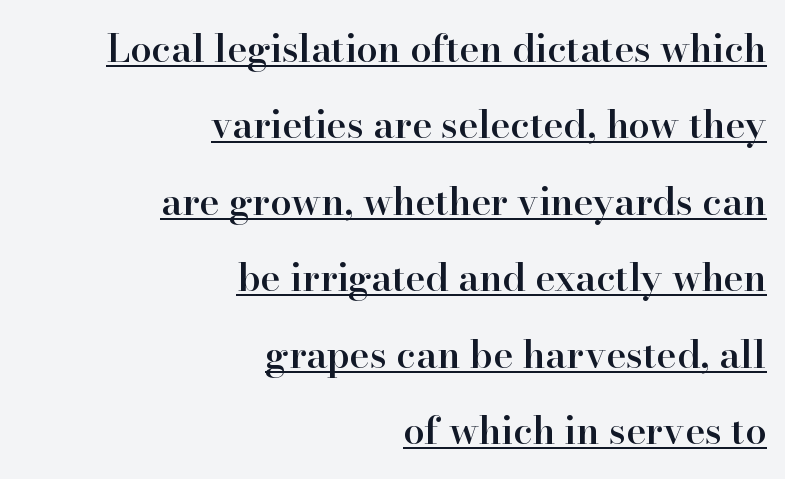
Q: Is the text bold? A: Semi-bold.
Q: Is the text italic (slanted)? A: No, it is upright.
Q: Is the typeface a serif or a sans-serif typeface? A: Serif.
Q: Is the text underlined? A: Yes.
Q: How is the paragraph aligned? A: Right-aligned.
Q: Is the spacing between letters normal or unusually wide? A: Normal.
Q: Is the spacing between lines tight, normal or loose? A: Loose.
Q: Width (condensed, normal, or wide)? A: Normal.
Q: Stroke contrast? A: High.
Q: x-height? A: Small.
Q: Monospaced? A: No.
